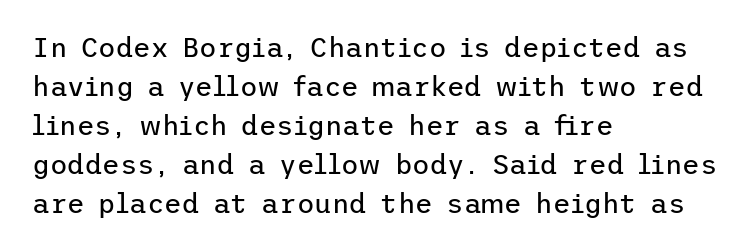
The image shows 27 px text type, upright; set left-aligned, normal line spacing (1.44x), normal letter spacing, not underlined.
